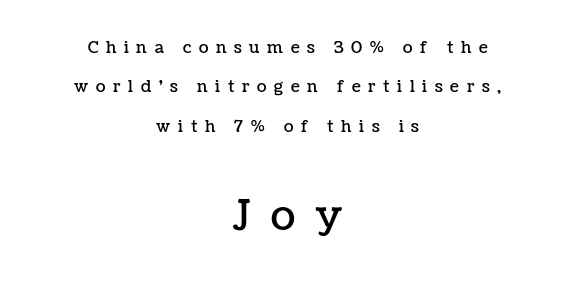
Q: Is the text italic (slanted)? A: No, it is upright.
Q: Is the text underlined? A: No.
Q: How is the paragraph aligned? A: Centered.
Q: Is the spacing between letters normal or unusually wide? A: Unusually wide.
Q: Is the spacing between lines tight, normal or loose? A: Loose.
Q: Which block of text is set in a larger size, the first (top) or the second (bottom)? A: The second (bottom) one.
Q: Width (condensed, normal, or wide)? A: Normal.
Q: Stroke contrast? A: Low.
Q: x-height? A: Medium.
Q: Monospaced? A: No.
